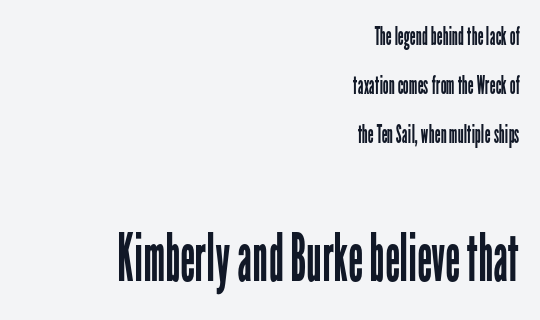
The image shows 66 px regular-weight, condensed sans-serif type, upright; set right-aligned, line spacing 1.88x, normal letter spacing, not underlined; the second (bottom) block is 2.54x larger; low stroke contrast and a medium x-height.
